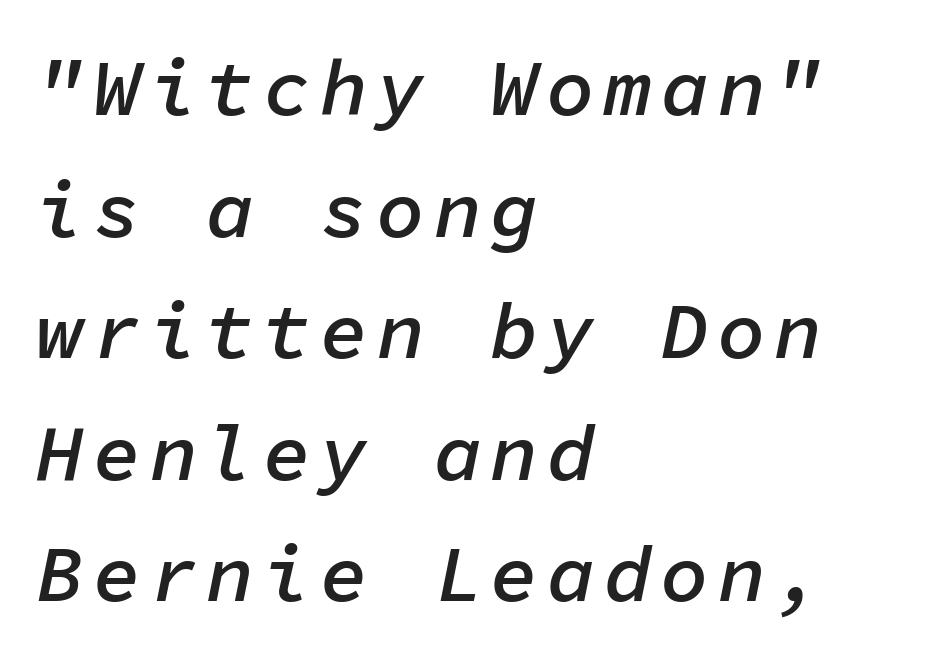
Does the leading feel generous? No, just average. Every character here occupies the same horizontal width, giving the sample a typewriter-like rhythm. The words here are not underlined. A somewhat darkened texture: the type is semibold rather than bold. Where is the straight margin? On the left. You can tell it's italic because the verticals aren't actually vertical.
